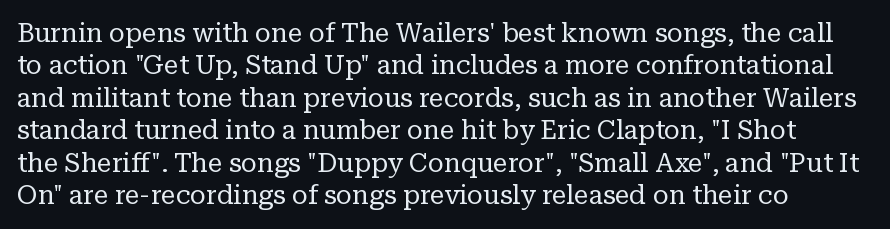
The image shows 26 px text type, upright; set normal line spacing (1.25x), normal letter spacing, not underlined.
